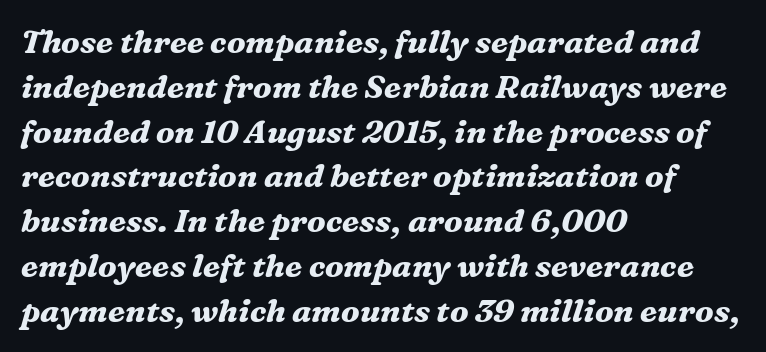
Line beginnings align vertically; line endings do not. This sample uses plain, unmodified letter spacing. The gap between lines stays unmarked. Is this a fixed-width face? No — the glyphs have proportional, varying widths. Summary of vertical rhythm: regular, with standard interline spacing. Style check: oblique.
